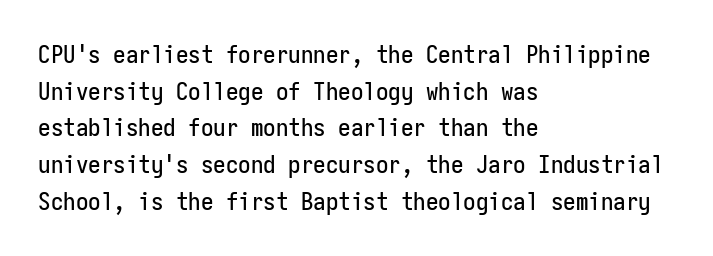
Q: Is the text italic (slanted)? A: No, it is upright.
Q: Is the text underlined? A: No.
Q: How is the paragraph aligned? A: Left-aligned.
Q: Is the spacing between letters normal or unusually wide? A: Normal.
Q: Is the spacing between lines tight, normal or loose? A: Normal.
